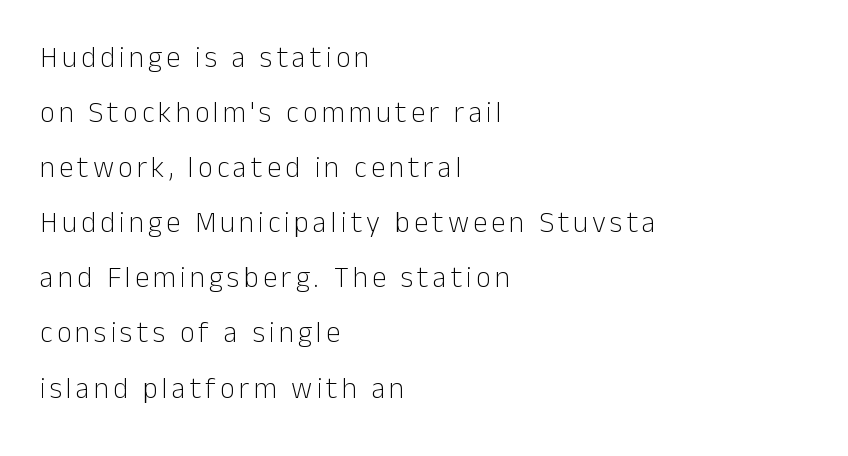
{"serif": "no", "italic": "no", "bold": "no", "weight": "light", "width": "normal", "stroke_contrast": "low", "x_height": "medium", "monospaced": "no", "underline": "no", "align": "left", "line_spacing": "loose", "line_spacing_ratio": 1.9, "glyph_px": 29}
